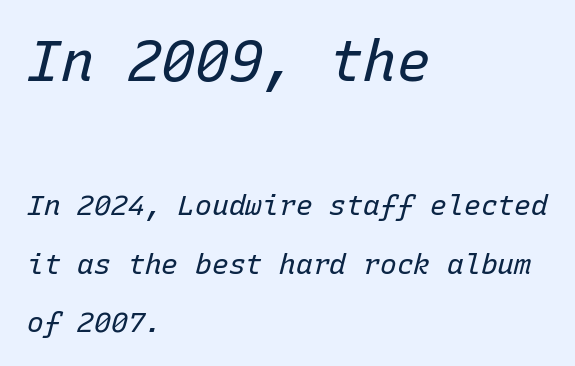
{"italic": "yes", "lean": "right", "slant_degrees": 15, "bold": "no", "weight": "regular", "width": "normal", "stroke_contrast": "low", "x_height": "medium", "monospaced": "yes", "underline": "no", "align": "left", "line_spacing": "loose", "line_spacing_ratio": 2.08, "letter_spacing": "normal", "letter_spacing_em": 0.0, "larger_block": "first", "size_ratio": 2.0, "glyph_px": 56}
